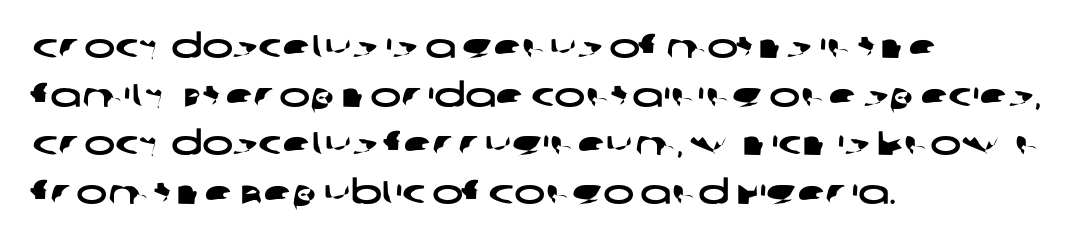
Q: Is the typeface a serif or a sans-serif typeface? A: Sans-serif.
Q: Is the text underlined? A: No.
Q: How is the paragraph aligned? A: Left-aligned.
Q: Is the spacing between letters normal or unusually wide? A: Normal.
Q: Is the spacing between lines tight, normal or loose? A: Normal.
Q: Width (condensed, normal, or wide)? A: Wide.
Q: Stroke contrast? A: Low.
Q: x-height? A: Large.
Q: Monospaced? A: No.
